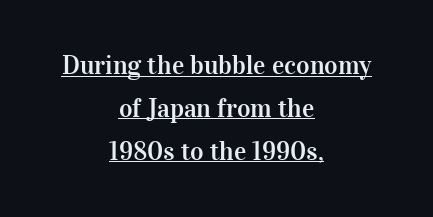
Q: Is the text italic (slanted)? A: No, it is upright.
Q: Is the text underlined? A: Yes.
Q: How is the paragraph aligned? A: Centered.
Q: Is the spacing between letters normal or unusually wide? A: Normal.
Q: Is the spacing between lines tight, normal or loose? A: Normal.
